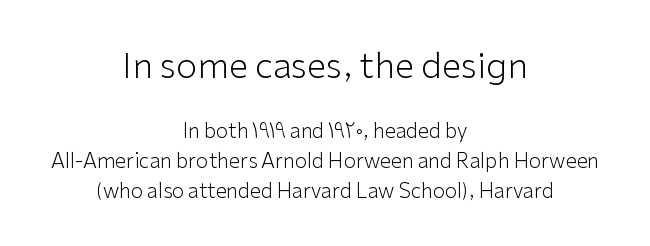
{"serif": "no", "italic": "no", "bold": "no", "weight": "light", "width": "normal", "stroke_contrast": "low", "x_height": "medium", "monospaced": "no", "underline": "no", "align": "center", "line_spacing": "normal", "line_spacing_ratio": 1.5, "letter_spacing": "normal", "letter_spacing_em": 0.0, "larger_block": "first", "size_ratio": 1.75, "glyph_px": 35}
